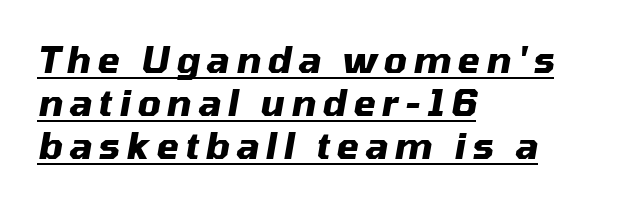
{"italic": "yes", "lean": "right", "slant_degrees": 10, "bold": "yes", "weight": "heavy", "width": "normal", "stroke_contrast": "medium", "x_height": "medium", "monospaced": "no", "underline": "yes", "align": "left", "line_spacing_ratio": 1.2, "glyph_px": 36}
